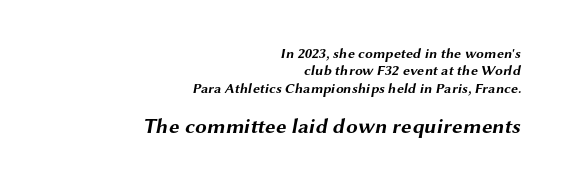
The image shows 21 px bold type; set right-aligned, normal line spacing (1.25x), normal letter spacing, not underlined; the second (bottom) block is 1.5x larger.
